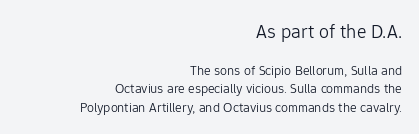
{"italic": "no", "bold": "no", "underline": "no", "align": "right", "line_spacing": "normal", "line_spacing_ratio": 1.33, "letter_spacing": "normal", "letter_spacing_em": 0.0, "larger_block": "first", "size_ratio": 1.43, "glyph_px": 20}
